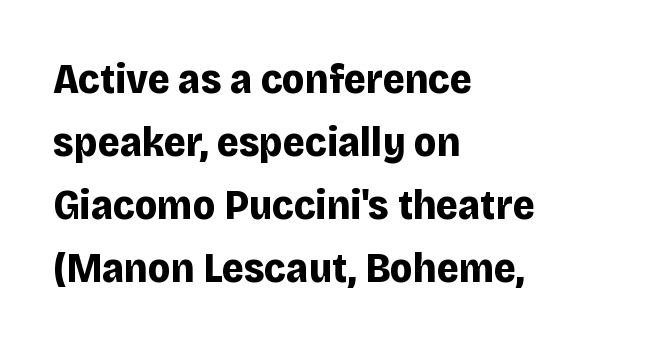
{"serif": "no", "italic": "no", "bold": "yes", "weight": "bold", "width": "normal", "stroke_contrast": "low", "x_height": "large", "monospaced": "no", "underline": "no", "align": "left", "line_spacing": "normal", "line_spacing_ratio": 1.5, "letter_spacing": "normal", "letter_spacing_em": 0.0, "glyph_px": 42}
